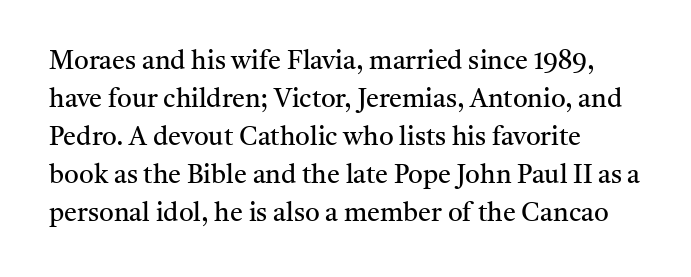
Visually the block forms a straight wall on the left and a jagged coastline on the right. Caption: standard tracking, unaltered. The type sits square on the baseline with zero lean. Weight: not bold — regular or lighter.
